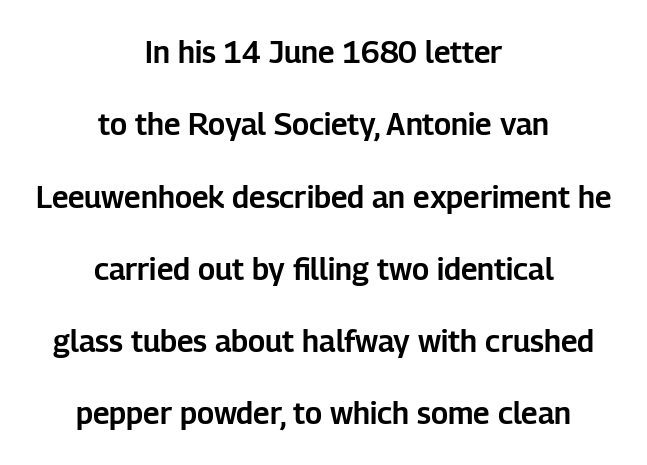
{"serif": "no", "italic": "no", "width": "normal", "stroke_contrast": "low", "x_height": "medium", "monospaced": "no", "underline": "no", "align": "center", "line_spacing": "loose", "line_spacing_ratio": 2.41, "letter_spacing": "normal", "letter_spacing_em": 0.0, "glyph_px": 30}
